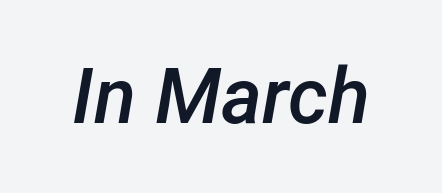
Each row of text sits above clean, open space. Spacing verdict: proportional, widths tailored to each character. What weight is shown? A semibold, between regular and bold. Italic: yes, the glyphs are oblique. The rendering keeps characters at their native spacing.
